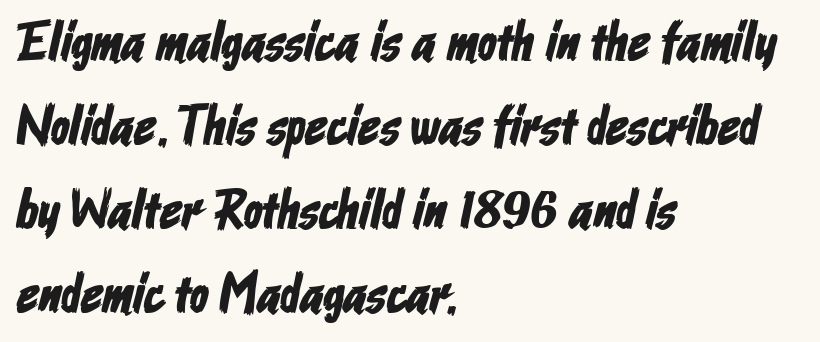
Characters follow at the spacing the type designer built in. Does the copy run flush right? No — it runs flush left. Interline gaps are of average width in this sample. Unmarked baselines from the first word to the last. Examine the stroke ends and you'll find no serifs. Proportional: the letters do not fall into vertical columns.
